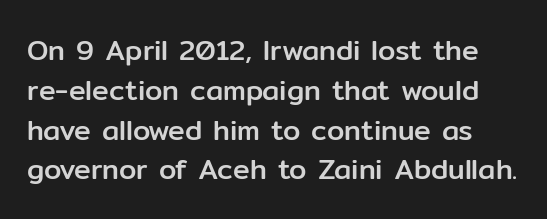
Q: Is the text italic (slanted)? A: No, it is upright.
Q: Is the typeface a serif or a sans-serif typeface? A: Sans-serif.
Q: Is the text underlined? A: No.
Q: Is the spacing between letters normal or unusually wide? A: Normal.
Q: Is the spacing between lines tight, normal or loose? A: Normal.
Q: Width (condensed, normal, or wide)? A: Normal.
Q: Stroke contrast? A: Low.
Q: x-height? A: Medium.
Q: Monospaced? A: No.
